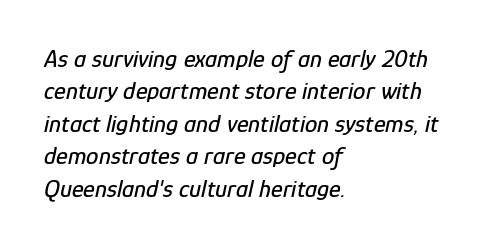
{"italic": "yes", "lean": "right", "slant_degrees": 12, "underline": "no", "align": "left", "line_spacing": "normal", "line_spacing_ratio": 1.3, "letter_spacing": "normal", "letter_spacing_em": 0.0, "glyph_px": 25}
